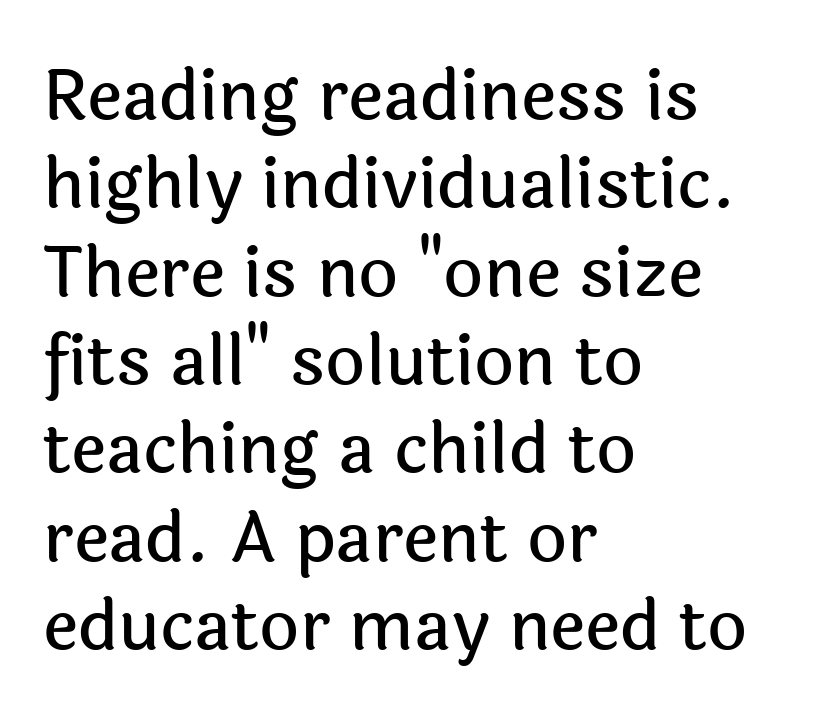
The letters advance in unequal steps, a hallmark of proportional type. Are there feet on the stems? There aren't — it's a sans. The text block is weighted toward the left margin, trailing off unevenly rightward. These lines were composed using upright roman letters.
